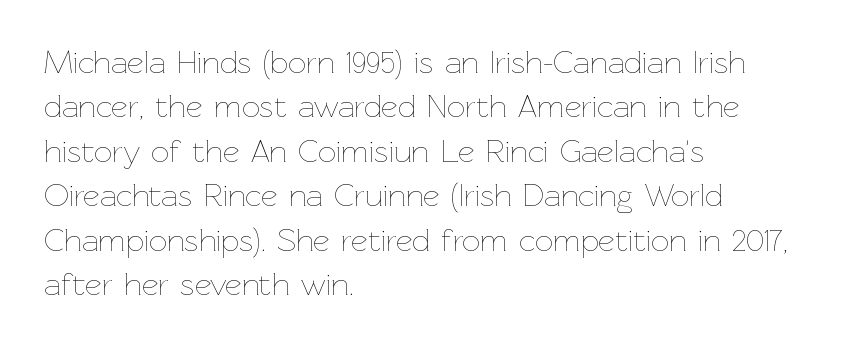
In CSS terms this would be text-align: left. Anything drawn beneath the words? Only blank space. Is the type heavy? It reads as light-to-regular instead. Italic: no, the glyphs are upright roman.
